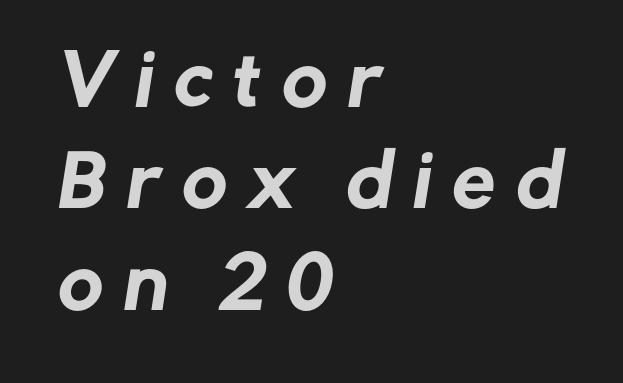
{"serif": "no", "width": "normal", "stroke_contrast": "low", "x_height": "medium", "monospaced": "no", "underline": "no", "align": "left", "line_spacing": "normal", "line_spacing_ratio": 1.47, "letter_spacing": "wide", "letter_spacing_em": 0.3, "glyph_px": 69}
